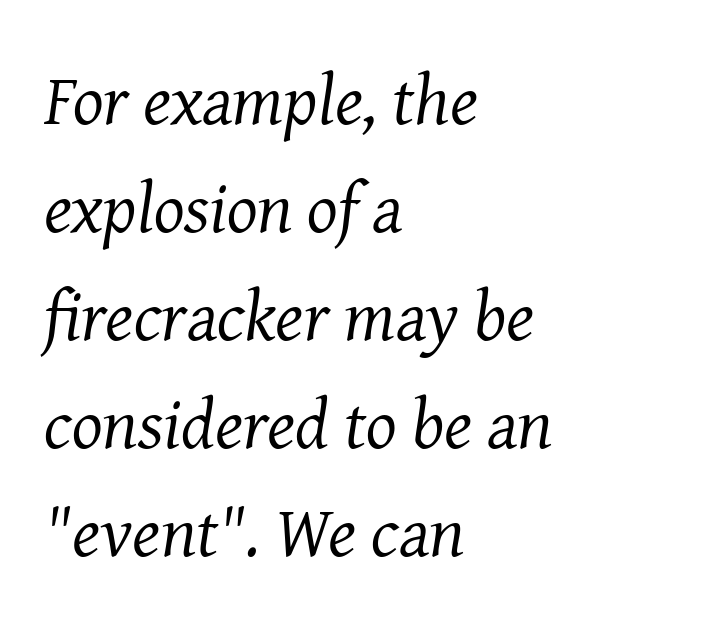
On a weight scale, this lands at 450 or below. Decoration check: the copy has no underline. Baseline-to-baseline distance is the conventional proportion of letter height. The face used here has a pronounced slope to its letters. Do the characters align in a grid? No, the font is proportional.
